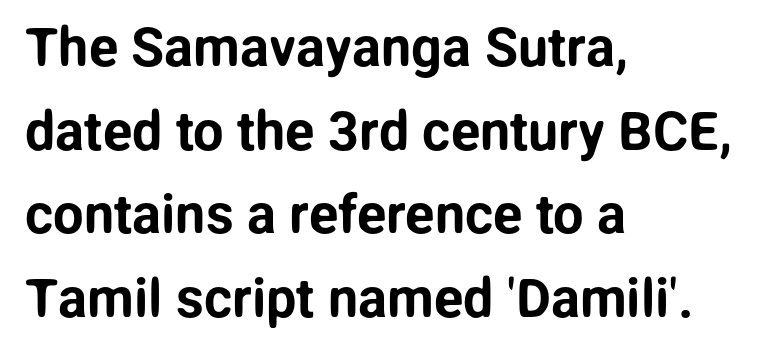
Q: Is the text italic (slanted)? A: No, it is upright.
Q: Is the typeface a serif or a sans-serif typeface? A: Sans-serif.
Q: Is the text underlined? A: No.
Q: How is the paragraph aligned? A: Left-aligned.
Q: Is the spacing between letters normal or unusually wide? A: Normal.
Q: Is the spacing between lines tight, normal or loose? A: Normal.
Q: Width (condensed, normal, or wide)? A: Normal.
Q: Stroke contrast? A: Low.
Q: x-height? A: Medium.
Q: Monospaced? A: No.
